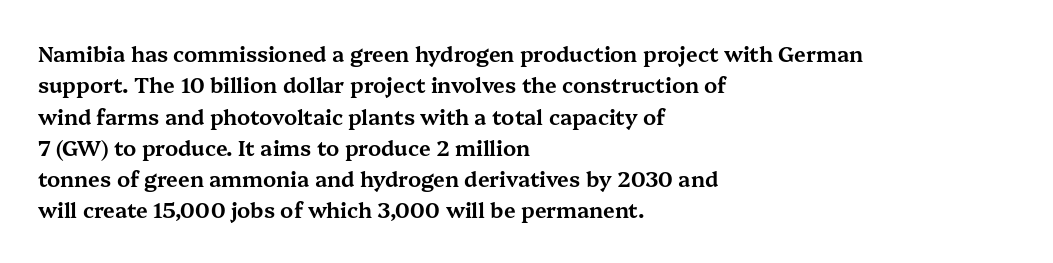
Q: Is the text italic (slanted)? A: No, it is upright.
Q: Is the text underlined? A: No.
Q: How is the paragraph aligned? A: Left-aligned.
Q: Is the spacing between letters normal or unusually wide? A: Normal.
Q: Is the spacing between lines tight, normal or loose? A: Normal.
